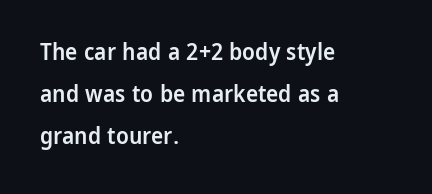
The glyphs are unaccompanied by any horizontal stroke below them. These lines keep a tight, regular rhythm from letter to letter. No italicization has been applied; the sample stays upright. The characters look somewhat weighty, a semibold short of true bold. The lines are quadded left.
